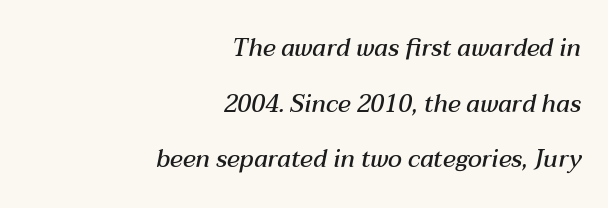
Q: Is the text bold? A: Semi-bold.
Q: Is the text italic (slanted)? A: Yes, it leans right by about 12 degrees.
Q: Is the text underlined? A: No.
Q: How is the paragraph aligned? A: Right-aligned.
Q: Is the spacing between letters normal or unusually wide? A: Normal.
Q: Is the spacing between lines tight, normal or loose? A: Loose.
